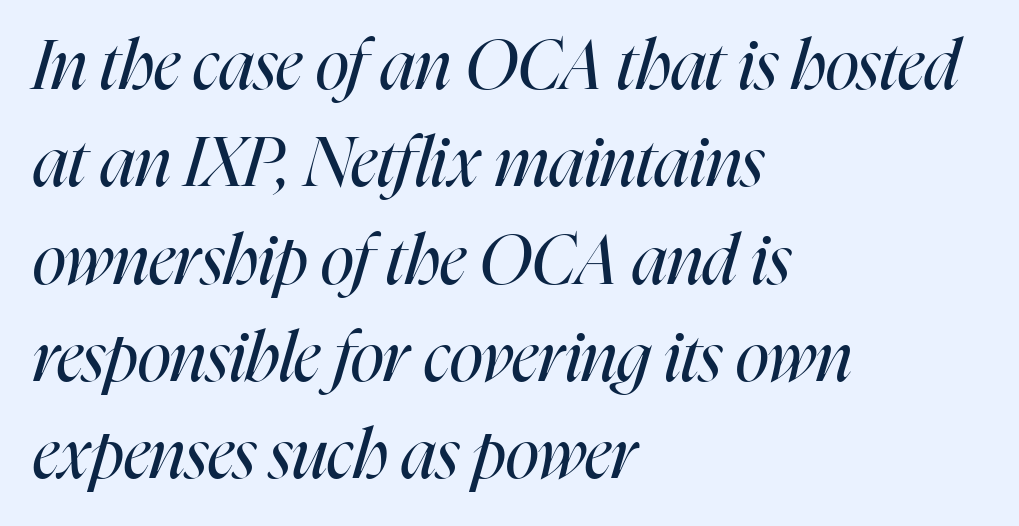
{"italic": "yes", "lean": "right", "slant_degrees": 16, "bold": "no", "weight": "regular", "width": "condensed", "stroke_contrast": "high", "x_height": "medium", "monospaced": "no", "underline": "no", "align": "left", "line_spacing": "normal", "line_spacing_ratio": 1.41, "letter_spacing": "normal", "letter_spacing_em": 0.0, "glyph_px": 69}
